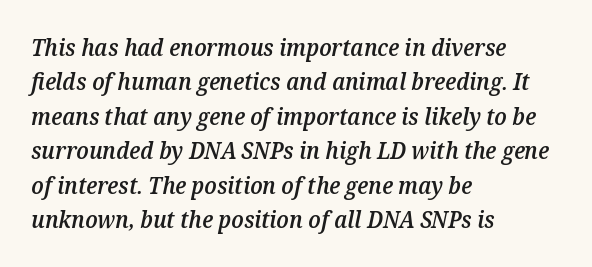
Q: Is the text bold? A: Semi-bold.
Q: Is the text italic (slanted)? A: Yes, it leans right by about 12 degrees.
Q: Is the text underlined? A: No.
Q: How is the paragraph aligned? A: Left-aligned.
Q: Is the spacing between letters normal or unusually wide? A: Normal.
Q: Is the spacing between lines tight, normal or loose? A: Normal.
